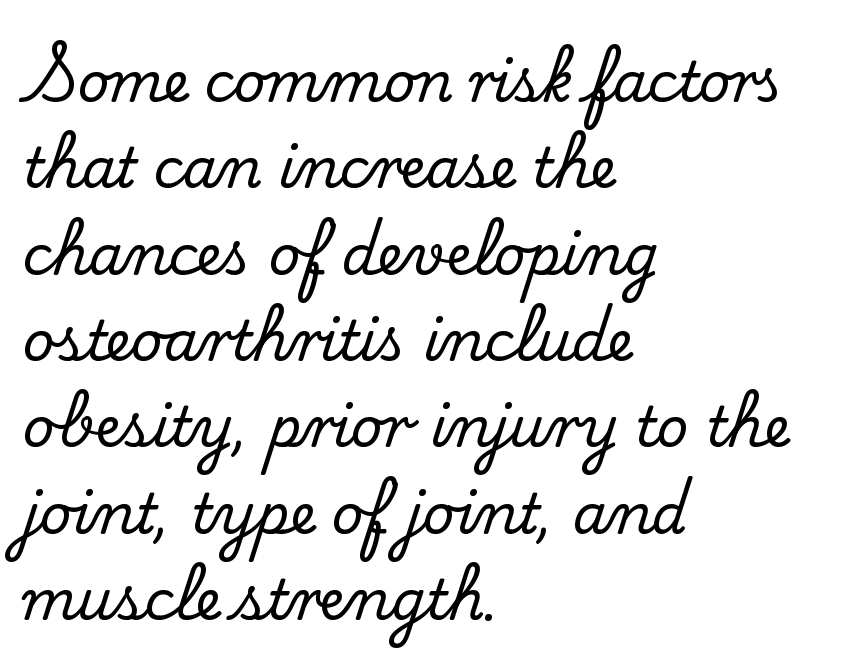
The glyphs in this specimen are seriffed. Each word holds together tightly as a unit, with standard inter-letter gaps. These lines stack with their left ends in a neat column. The letters advance in unequal steps, a hallmark of proportional type.
